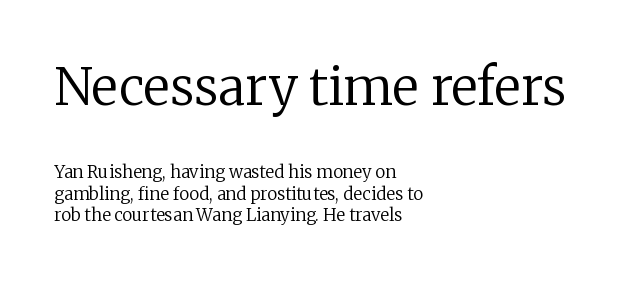
Q: Is the text bold? A: No.
Q: Is the text italic (slanted)? A: No, it is upright.
Q: Is the typeface a serif or a sans-serif typeface? A: Serif.
Q: Is the text underlined? A: No.
Q: How is the paragraph aligned? A: Left-aligned.
Q: Is the spacing between letters normal or unusually wide? A: Normal.
Q: Is the spacing between lines tight, normal or loose? A: Normal.
Q: Which block of text is set in a larger size, the first (top) or the second (bottom)? A: The first (top) one.
Q: Width (condensed, normal, or wide)? A: Normal.
Q: Stroke contrast? A: Low.
Q: x-height? A: Medium.
Q: Monospaced? A: No.
